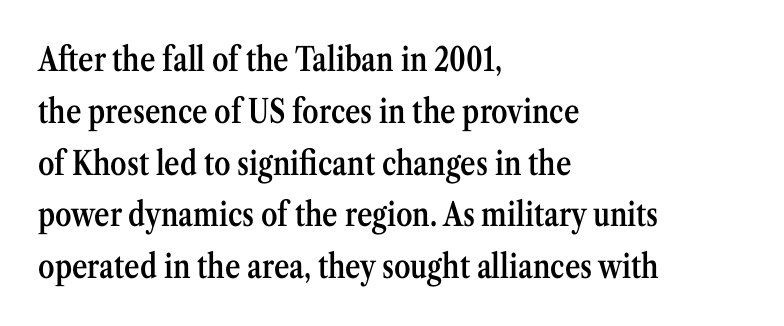
The image shows 33 px semibold, condensed serif type, upright; set left-aligned, normal line spacing (1.57x), normal letter spacing, not underlined; medium stroke contrast and a medium x-height.
